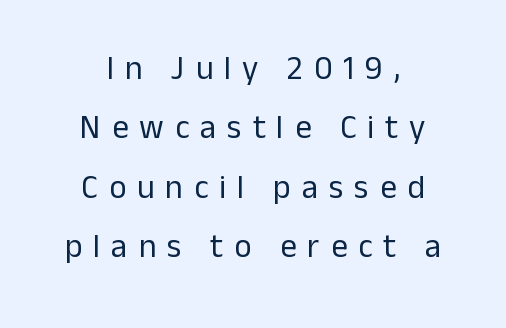
The image shows 33 px regular-weight sans-serif type, upright; set centered, line spacing 1.8x, unusually wide letter spacing (+0.33 em), not underlined; low stroke contrast and a medium x-height.
